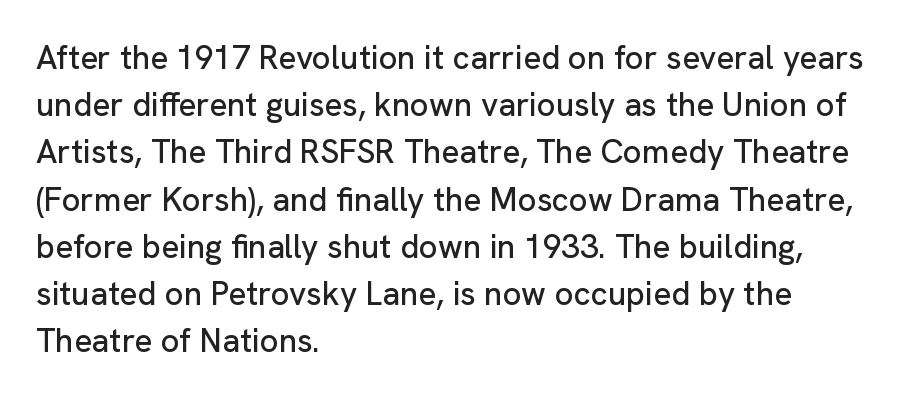
{"serif": "no", "italic": "no", "width": "normal", "stroke_contrast": "low", "x_height": "medium", "monospaced": "no", "underline": "no", "align": "left", "line_spacing": "normal", "line_spacing_ratio": 1.43, "letter_spacing": "normal", "letter_spacing_em": 0.0, "glyph_px": 33}
